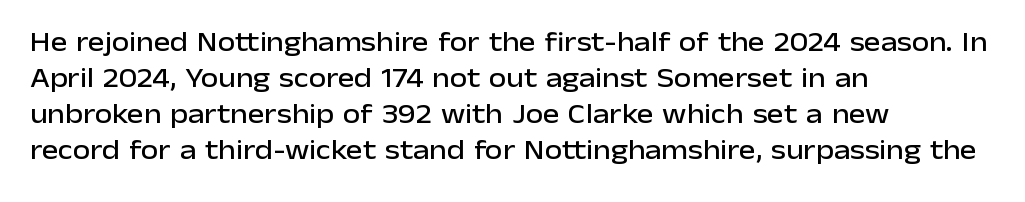
{"serif": "no", "italic": "no", "width": "normal", "stroke_contrast": "low", "x_height": "medium", "monospaced": "no", "underline": "no", "align": "left", "line_spacing": "normal", "line_spacing_ratio": 1.28, "letter_spacing": "normal", "letter_spacing_em": 0.0, "glyph_px": 28}
